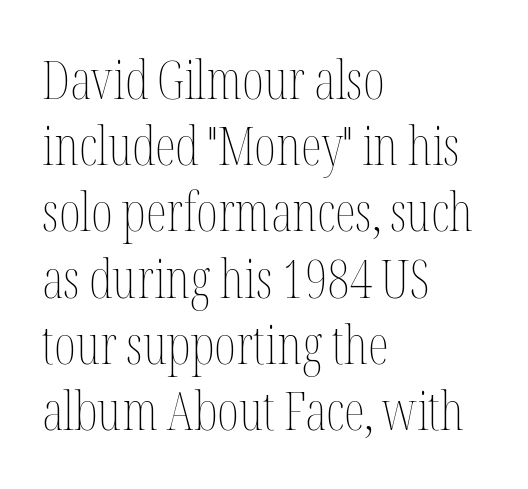
Short and long lines alike share a common starting point at left. Spacing verdict: proportional, widths tailored to each character. When letters stand straight like this, we call the style roman or upright. Tracking here is standard; glyphs follow each other at the usual distance. These glyphs show unthickened strokes, regular width or finer. The words here are not underlined.
